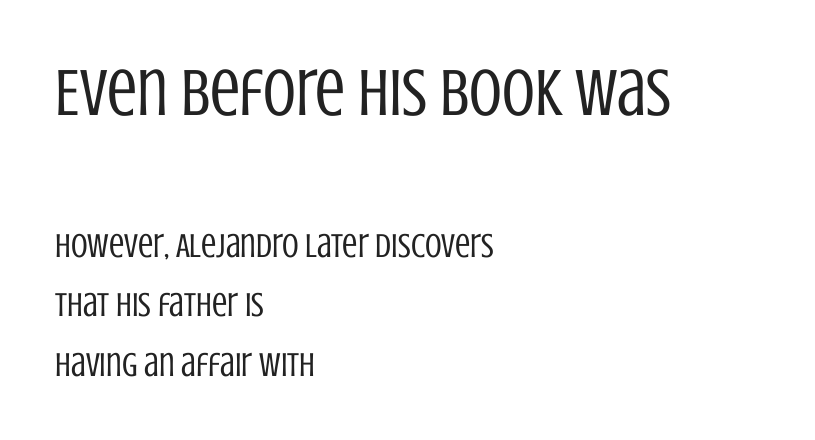
Compared with a centered layout, this one pins lines to the left instead. The lettering stays uniformly vertical, giving the passage a roman look. You could call the tracking neutral — neither tight nor loose. The rendering uses natural spacing where letterforms have individual widths. Heft: none added — not bold.
